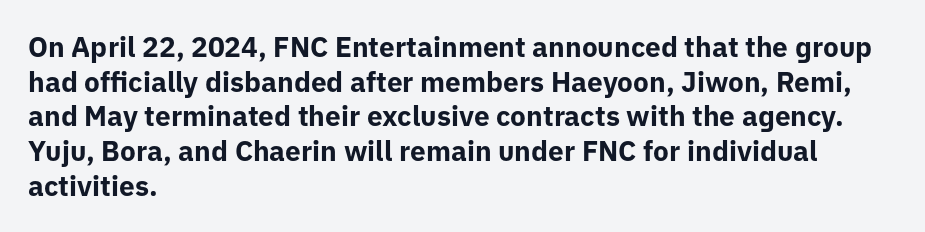
{"serif": "no", "italic": "no", "bold": "yes", "weight": "bold", "width": "normal", "stroke_contrast": "low", "x_height": "medium", "monospaced": "no", "underline": "no", "align": "left", "line_spacing_ratio": 1.24, "letter_spacing": "normal", "letter_spacing_em": 0.0, "glyph_px": 28}
